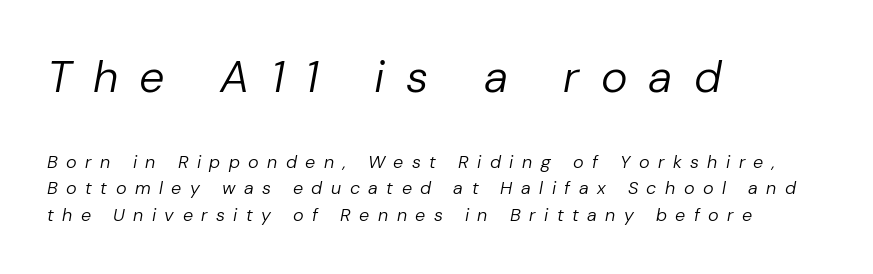
Q: Is the text bold? A: No.
Q: Is the text italic (slanted)? A: Yes, it leans right by about 10 degrees.
Q: Is the text underlined? A: No.
Q: How is the paragraph aligned? A: Left-aligned.
Q: Is the spacing between letters normal or unusually wide? A: Unusually wide.
Q: Is the spacing between lines tight, normal or loose? A: Normal.
Q: Which block of text is set in a larger size, the first (top) or the second (bottom)? A: The first (top) one.
Q: Width (condensed, normal, or wide)? A: Normal.
Q: Stroke contrast? A: Low.
Q: x-height? A: Medium.
Q: Monospaced? A: No.
